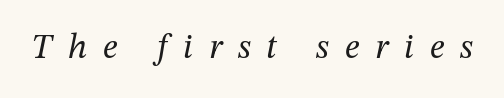
Note the varied advance widths — an 'i' is clearly narrower than an 'm'. Spacing between characters has been opened up far beyond the box default. Notice how the stems are inclined rather than vertical — that's the hallmark of italics. Just letters on the line, the space beneath them empty. Type style note: has serifs. Stroke thickness stays within the range of a standard reading face or lighter.
